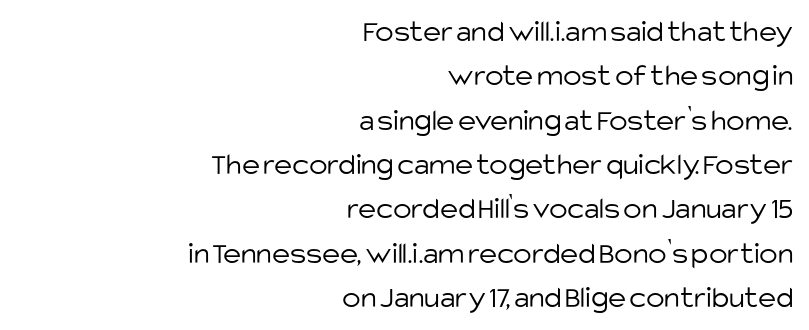
The image shows 31 px light sans-serif type, upright; set right-aligned, normal line spacing (1.43x), normal letter spacing, not underlined; low stroke contrast and a large x-height.
